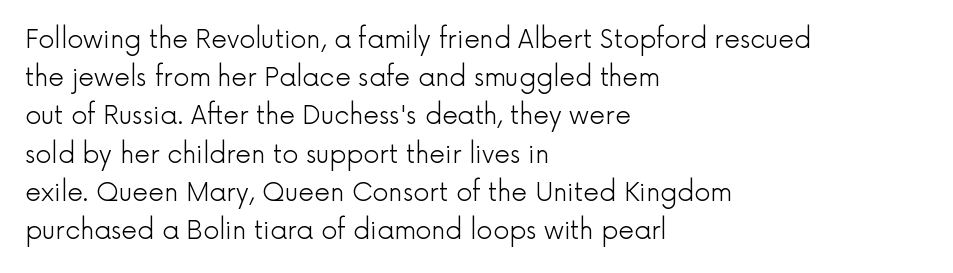
{"italic": "no", "bold": "no", "underline": "no", "align": "left", "line_spacing": "normal", "line_spacing_ratio": 1.53, "letter_spacing": "normal", "letter_spacing_em": 0.0, "glyph_px": 25}
